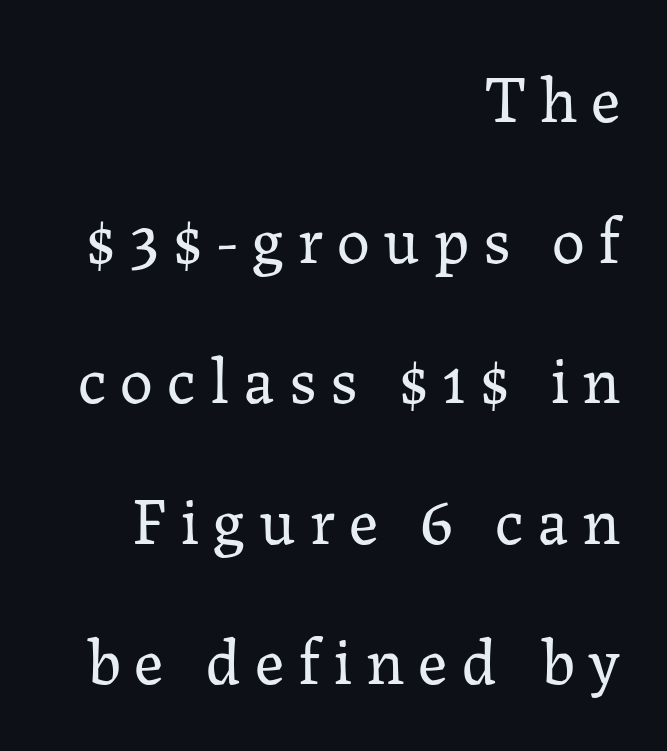
Q: Is the text bold? A: No.
Q: Is the text italic (slanted)? A: No, it is upright.
Q: Is the typeface a serif or a sans-serif typeface? A: Serif.
Q: Is the text underlined? A: No.
Q: How is the paragraph aligned? A: Right-aligned.
Q: Is the spacing between letters normal or unusually wide? A: Unusually wide.
Q: Is the spacing between lines tight, normal or loose? A: Loose.
Q: Width (condensed, normal, or wide)? A: Normal.
Q: Stroke contrast? A: Low.
Q: x-height? A: Medium.
Q: Monospaced? A: No.
